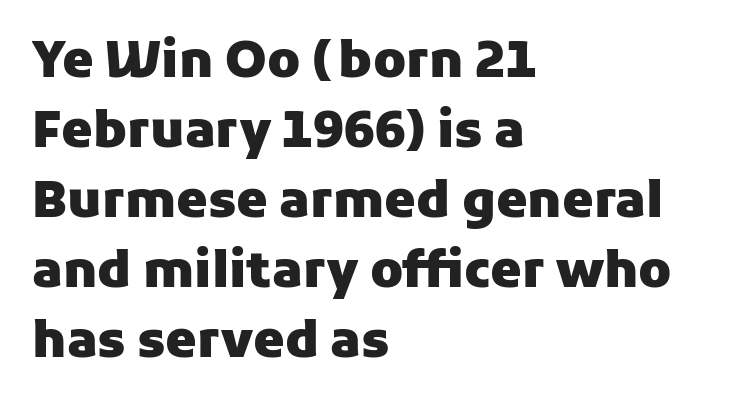
Q: Is the text bold? A: Yes.
Q: Is the text italic (slanted)? A: No, it is upright.
Q: Is the typeface a serif or a sans-serif typeface? A: Sans-serif.
Q: Is the text underlined? A: No.
Q: How is the paragraph aligned? A: Left-aligned.
Q: Is the spacing between letters normal or unusually wide? A: Normal.
Q: Is the spacing between lines tight, normal or loose? A: Normal.
Q: Width (condensed, normal, or wide)? A: Normal.
Q: Stroke contrast? A: Low.
Q: x-height? A: Medium.
Q: Monospaced? A: No.
